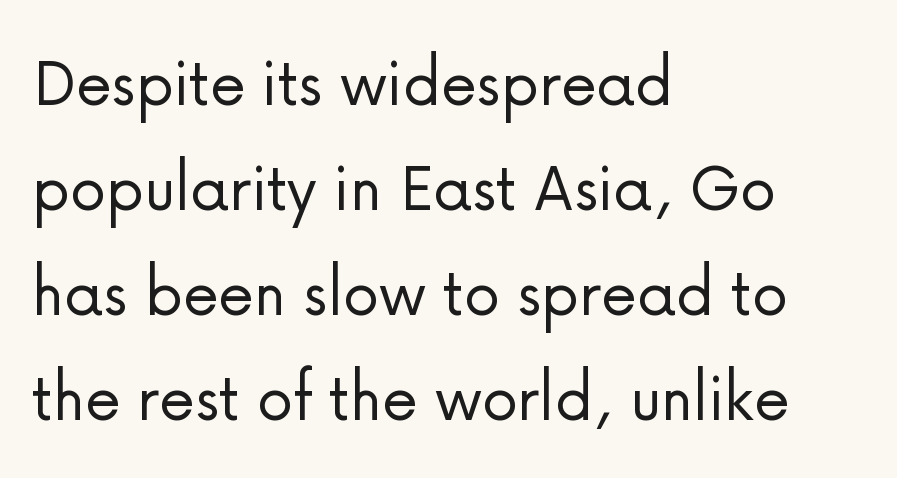
The image shows 73 px light sans-serif type, upright; set left-aligned, normal line spacing (1.44x), normal letter spacing, not underlined; low stroke contrast and a medium x-height.
